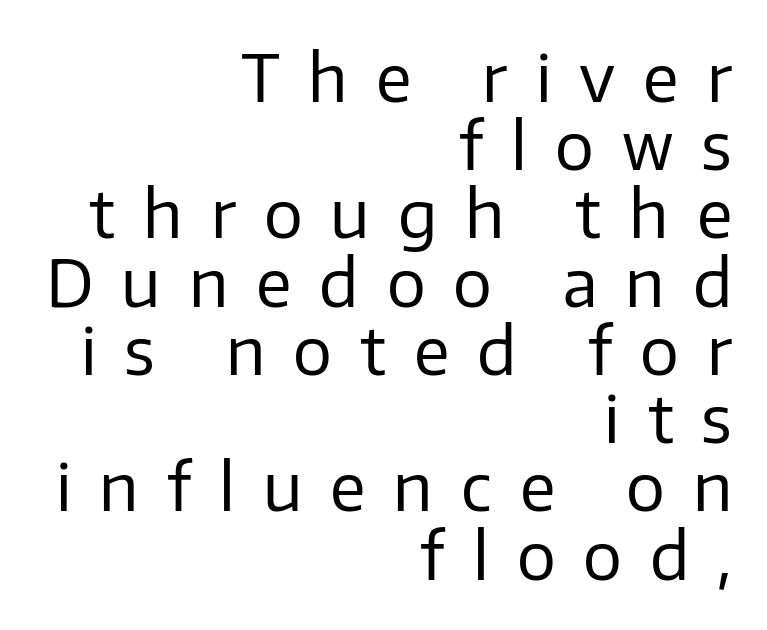
The image shows 65 px regular-weight sans-serif type, upright; set right-aligned, tight line spacing (1.05x), unusually wide letter spacing (+0.43 em), not underlined; low stroke contrast and a medium x-height.
